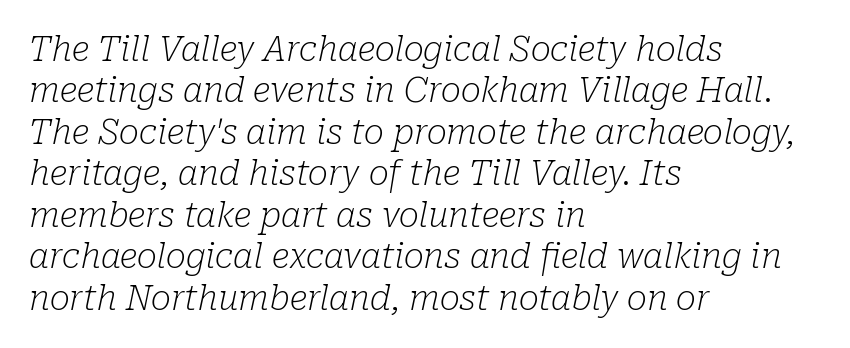
The compositor pushed each line to the left boundary. Honestly, there is no underline to notice here at all. Varying glyph widths throughout — classic text-font behaviour. Heaviness? Minimal to ordinary, like unemphasized prose. The axis of the letterforms is tilted away from vertical. The rendering shows small feet on the letterforms — a serif design.
